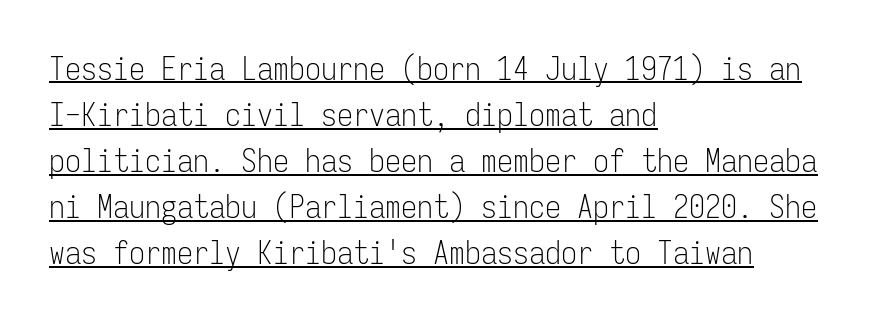
Q: Is the text bold? A: No.
Q: Is the text italic (slanted)? A: No, it is upright.
Q: Is the typeface a serif or a sans-serif typeface? A: Sans-serif.
Q: Is the text underlined? A: Yes.
Q: How is the paragraph aligned? A: Left-aligned.
Q: Is the spacing between letters normal or unusually wide? A: Normal.
Q: Is the spacing between lines tight, normal or loose? A: Normal.
Q: Width (condensed, normal, or wide)? A: Condensed.
Q: Stroke contrast? A: Low.
Q: x-height? A: Medium.
Q: Monospaced? A: Yes.
